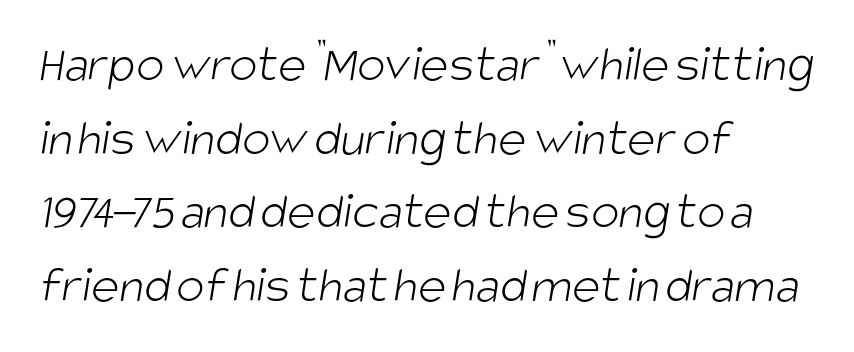
{"serif": "no", "bold": "no", "weight": "light", "width": "condensed", "stroke_contrast": "low", "x_height": "large", "monospaced": "no", "underline": "no", "align": "left", "line_spacing": "normal", "line_spacing_ratio": 1.39, "letter_spacing": "normal", "letter_spacing_em": 0.0, "glyph_px": 53}
